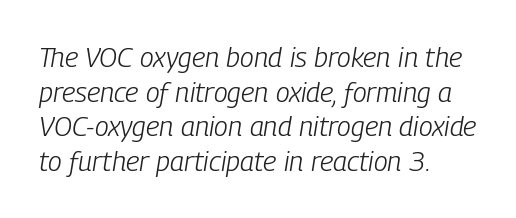
{"italic": "yes", "lean": "right", "slant_degrees": 9, "bold": "no", "weight": "light", "width": "condensed", "stroke_contrast": "low", "x_height": "medium", "monospaced": "no", "underline": "no", "align": "left", "line_spacing_ratio": 1.24, "letter_spacing": "normal", "letter_spacing_em": 0.0, "glyph_px": 28}
